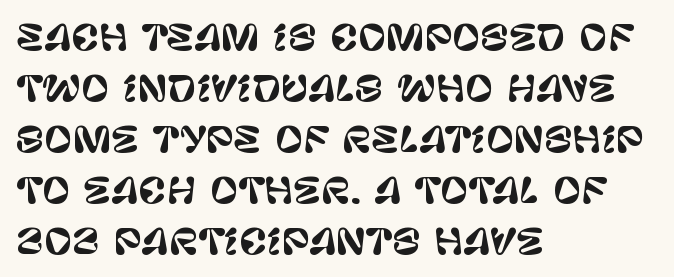
{"serif": "no", "width": "normal", "stroke_contrast": "low", "x_height": "large", "monospaced": "no", "underline": "no", "align": "left", "line_spacing": "normal", "line_spacing_ratio": 1.5, "letter_spacing": "normal", "letter_spacing_em": 0.0, "glyph_px": 34}
